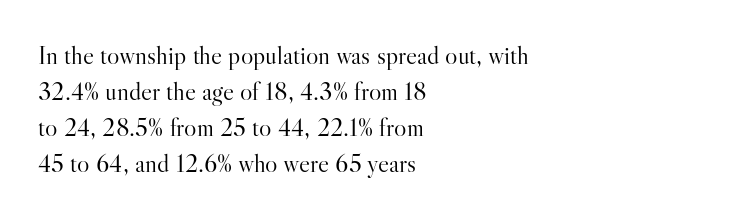
{"italic": "no", "bold": "no", "underline": "no", "align": "left", "line_spacing": "normal", "line_spacing_ratio": 1.38, "letter_spacing": "normal", "letter_spacing_em": 0.0, "glyph_px": 26}
